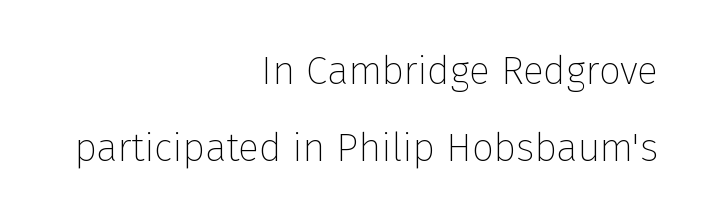
Q: Is the text bold? A: No.
Q: Is the text italic (slanted)? A: No, it is upright.
Q: Is the typeface a serif or a sans-serif typeface? A: Sans-serif.
Q: Is the text underlined? A: No.
Q: How is the paragraph aligned? A: Right-aligned.
Q: Is the spacing between letters normal or unusually wide? A: Normal.
Q: Is the spacing between lines tight, normal or loose? A: Loose.
Q: Width (condensed, normal, or wide)? A: Normal.
Q: Stroke contrast? A: Low.
Q: x-height? A: Medium.
Q: Monospaced? A: No.
